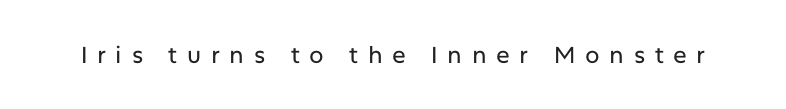
Plain, unruled lines of type. The tracking jumps out immediately: characters are airy and widely separated. The lettering stays uniformly vertical, giving the passage a roman look.
